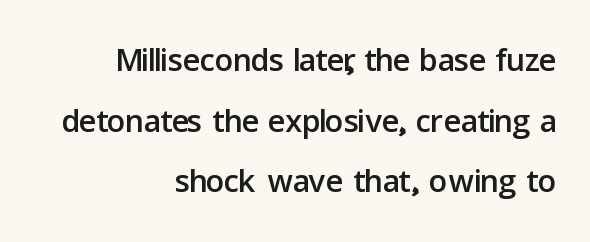
The string is rendered with underlining switched off. Caption: multi-line text, flush right, ragged left. The face used here is a sans, in the tradition of grotesques and geometrics. Normally led — the rows are evenly, conventionally spaced. Every stem runs plumb, perpendicular to the baseline.
